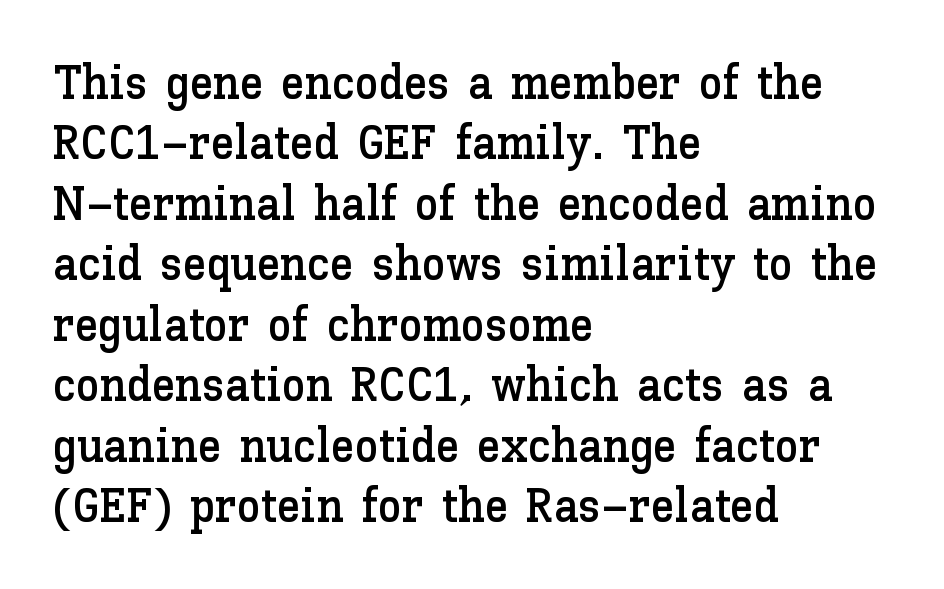
These lines are rendered in a variable-pitch font. The space beneath each line is pristine and unruled. Successive baselines arrive at the customary interval. Glyph-to-glyph distance matches everyday printed text. The ragged edge is on the right, which tells us the setting is flush left.
